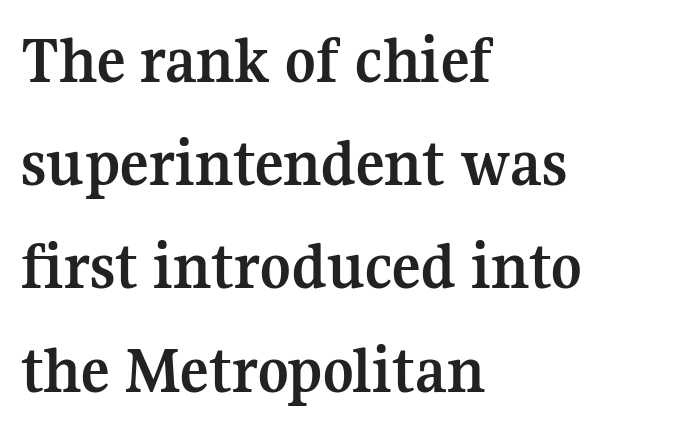
Q: Is the text bold? A: Yes.
Q: Is the text italic (slanted)? A: No, it is upright.
Q: Is the typeface a serif or a sans-serif typeface? A: Serif.
Q: Is the text underlined? A: No.
Q: How is the paragraph aligned? A: Left-aligned.
Q: Is the spacing between letters normal or unusually wide? A: Normal.
Q: Is the spacing between lines tight, normal or loose? A: Normal.
Q: Width (condensed, normal, or wide)? A: Normal.
Q: Stroke contrast? A: Medium.
Q: x-height? A: Medium.
Q: Monospaced? A: No.
